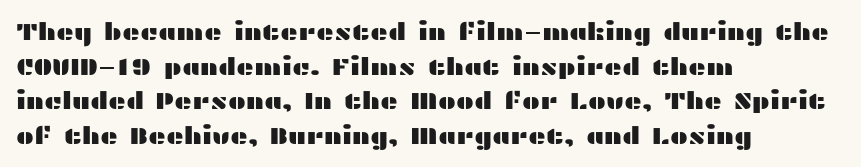
The image shows 24 px text type, upright; set left-aligned, normal line spacing (1.44x), normal letter spacing, not underlined.
